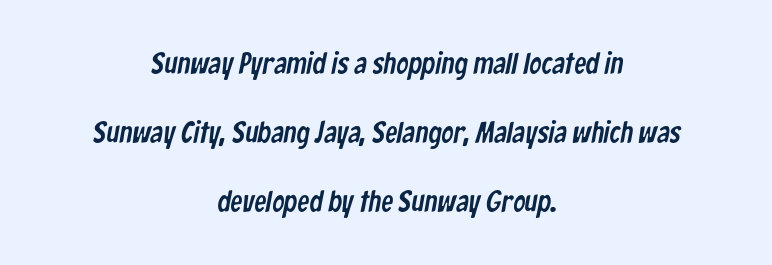
Centered paragraph, ragged on both sides. This sample has the flowing, uneven cadence of proportional lettering. Does the type have serifs? No, each stem ends abruptly. Students, observe: this is what heavily led, spacious text looks like.
